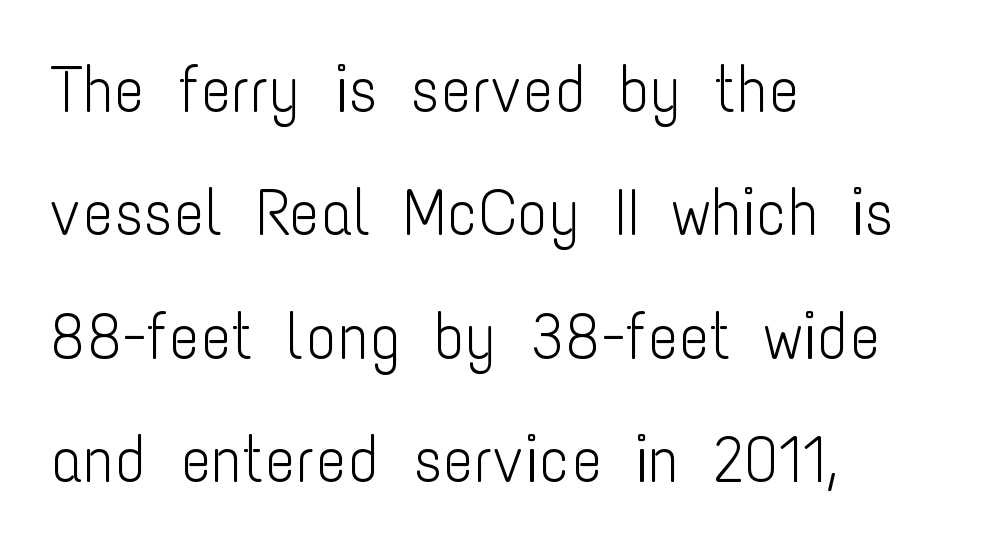
The image shows 65 px light, condensed sans-serif type, upright; set left-aligned, loose line spacing (1.9x), normal letter spacing, not underlined; low stroke contrast and a medium x-height.
